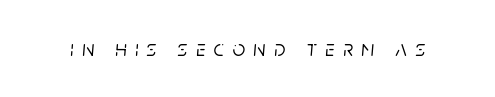
The image shows 22 px text type, italic (leaning right); set unusually wide letter spacing (+0.39 em), not underlined.
